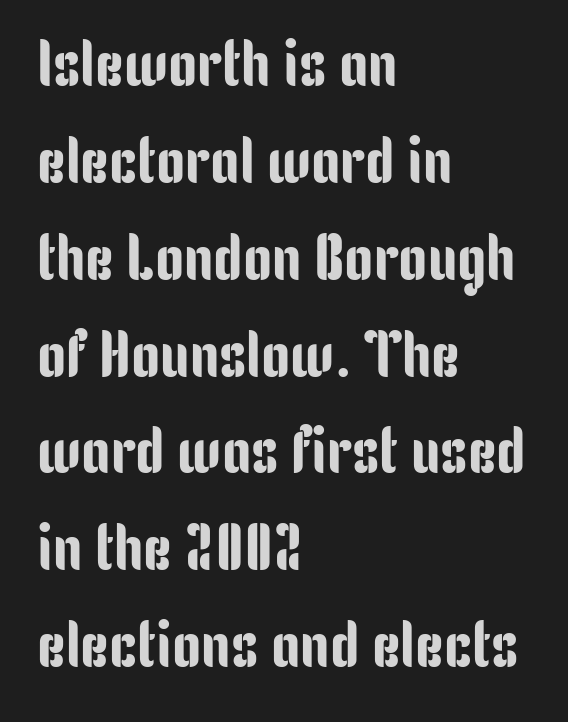
{"serif": "no", "italic": "no", "width": "condensed", "stroke_contrast": "low", "x_height": "medium", "monospaced": "no", "underline": "no", "align": "left", "line_spacing": "normal", "line_spacing_ratio": 1.49, "letter_spacing": "normal", "letter_spacing_em": 0.0, "glyph_px": 65}
